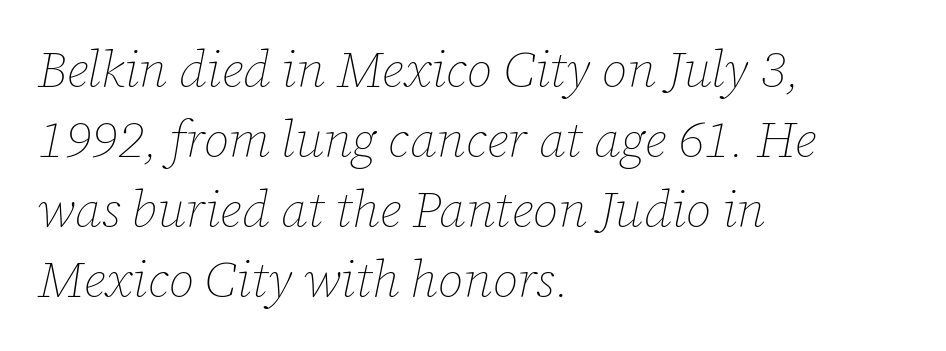
{"italic": "yes", "lean": "right", "slant_degrees": 12, "bold": "no", "weight": "thin", "width": "normal", "stroke_contrast": "low", "x_height": "medium", "monospaced": "no", "underline": "no", "align": "left", "line_spacing": "normal", "line_spacing_ratio": 1.37, "letter_spacing": "normal", "letter_spacing_em": 0.0, "glyph_px": 51}
